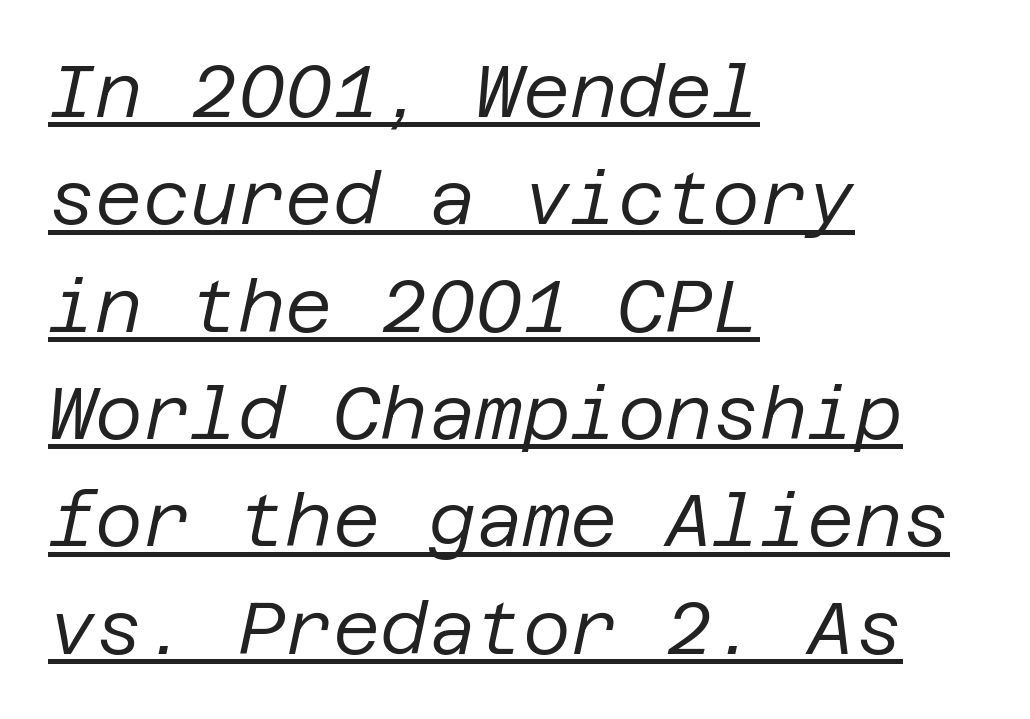
{"italic": "yes", "lean": "right", "slant_degrees": 12, "bold": "no", "weight": "regular", "width": "normal", "stroke_contrast": "low", "x_height": "large", "underline": "yes", "align": "left", "line_spacing": "normal", "line_spacing_ratio": 1.47, "letter_spacing": "normal", "letter_spacing_em": 0.0, "glyph_px": 73}
